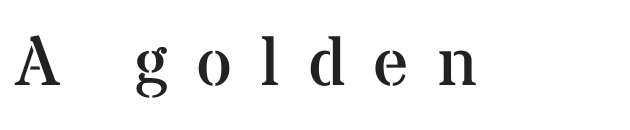
Q: Is the text bold? A: No.
Q: Is the text italic (slanted)? A: No, it is upright.
Q: Is the typeface a serif or a sans-serif typeface? A: Serif.
Q: Is the text underlined? A: No.
Q: Is the spacing between letters normal or unusually wide? A: Unusually wide.
Q: Width (condensed, normal, or wide)? A: Normal.
Q: Stroke contrast? A: Medium.
Q: x-height? A: Medium.
Q: Monospaced? A: No.
